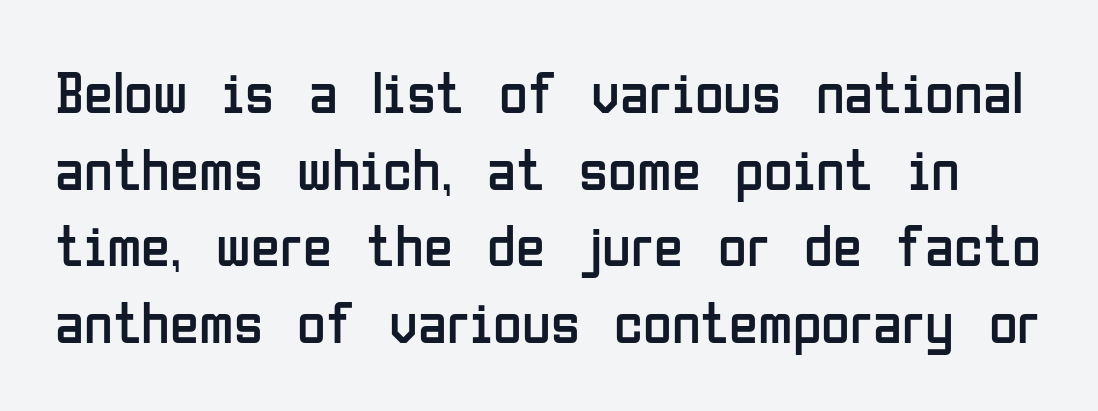
Normally led — the rows are evenly, conventionally spaced. Think of a printed novel: that variable character pitch is what you see here. A clean baseline with only descenders dipping below it. Italic: no, the glyphs are upright roman. The horizontal fit of the characters is conventional and even. Is this a sans? Yes — the strokes have no serifs.
